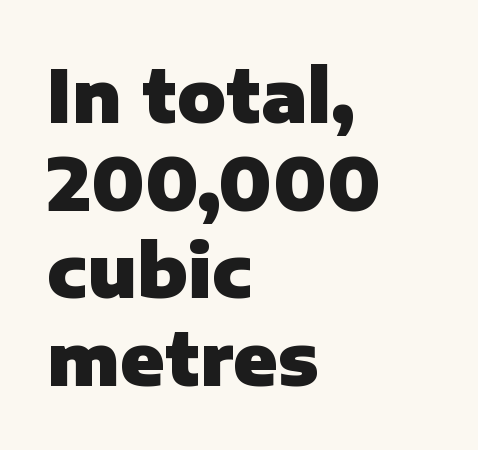
These lines keep a tight, regular rhythm from letter to letter. The space beneath each line is pristine and unruled. The ragged edge is on the right, which tells us the setting is flush left. Heavy, bold letterforms.
